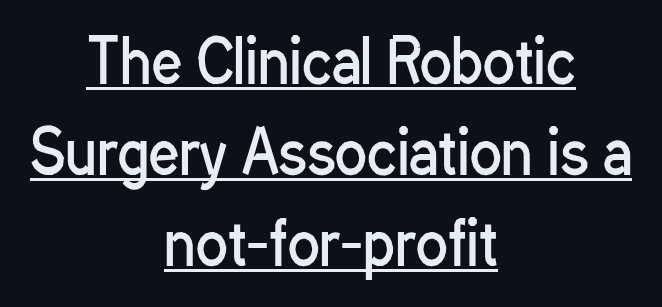
What kind of face is this? One without serifs — a sans. The glyphs are accompanied by a horizontal stroke just below them. Normally led — the rows are evenly, conventionally spaced. Spacing between characters is what you'd get straight out of the box. Heft: none added — not bold. Casual observation: everything's sitting right in the middle.
